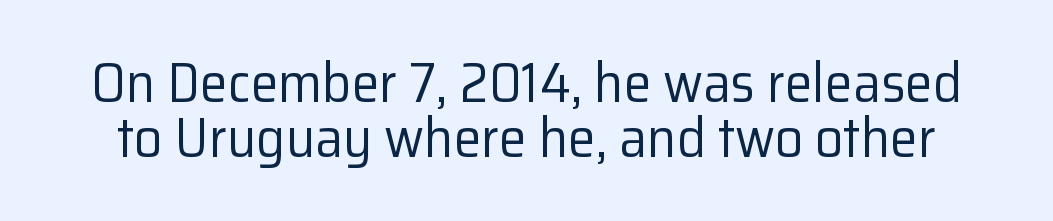
The designer dialed line spacing down below the default. Varying glyph widths throughout — classic text-font behaviour. Posture: straight, roman, zero tilt. A light-to-regular cut is what we see here.
